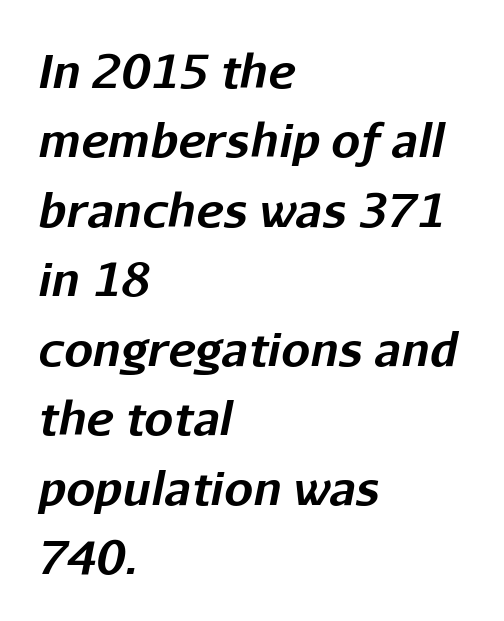
{"italic": "yes", "lean": "right", "slant_degrees": 11, "bold": "yes", "weight": "bold", "width": "normal", "stroke_contrast": "low", "x_height": "medium", "monospaced": "no", "underline": "no", "align": "left", "line_spacing": "normal", "line_spacing_ratio": 1.51, "letter_spacing": "normal", "letter_spacing_em": 0.0, "glyph_px": 46}
